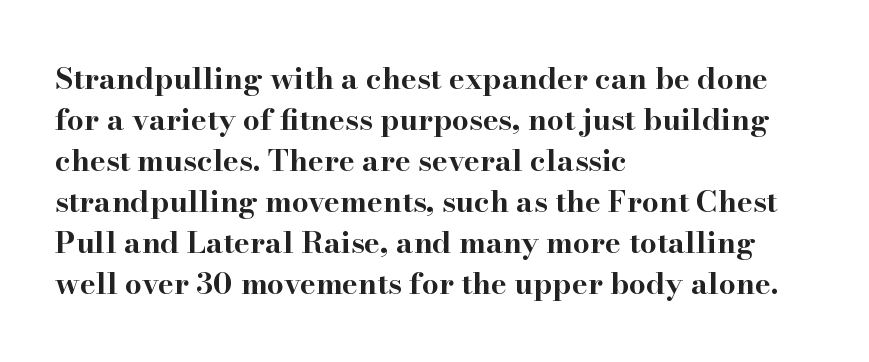
Q: Is the text bold? A: Yes.
Q: Is the text italic (slanted)? A: No, it is upright.
Q: Is the typeface a serif or a sans-serif typeface? A: Serif.
Q: Is the text underlined? A: No.
Q: How is the paragraph aligned? A: Left-aligned.
Q: Is the spacing between letters normal or unusually wide? A: Normal.
Q: Is the spacing between lines tight, normal or loose? A: Normal.
Q: Width (condensed, normal, or wide)? A: Wide.
Q: Stroke contrast? A: High.
Q: x-height? A: Small.
Q: Monospaced? A: No.
